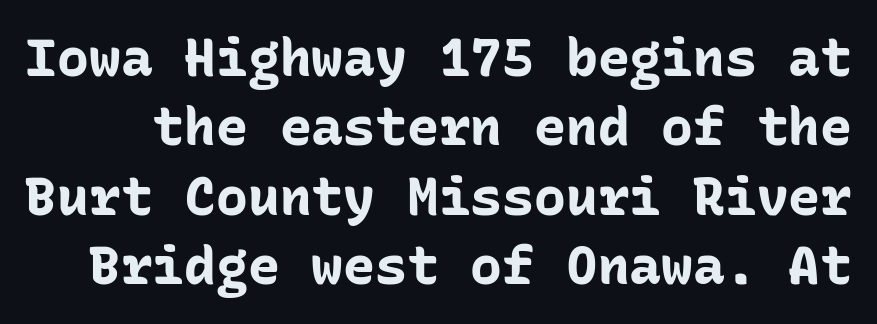
{"serif": "no", "italic": "no", "bold": "yes", "weight": "bold", "width": "normal", "stroke_contrast": "low", "x_height": "medium", "monospaced": "yes", "underline": "no", "line_spacing": "normal", "line_spacing_ratio": 1.31, "letter_spacing": "normal", "letter_spacing_em": 0.0, "glyph_px": 53}
